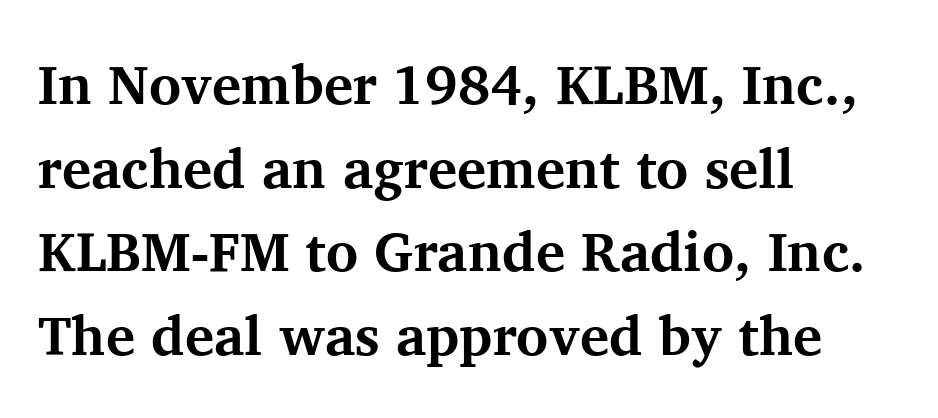
These lines are set flush left with a ragged right edge. Caption: standard tracking, unaltered. Do the characters align in a grid? No, the font is proportional. Weight: bold. Regarding leading, the lines here are spaced in the standard way. Check the space under the baseline: it is left empty.
